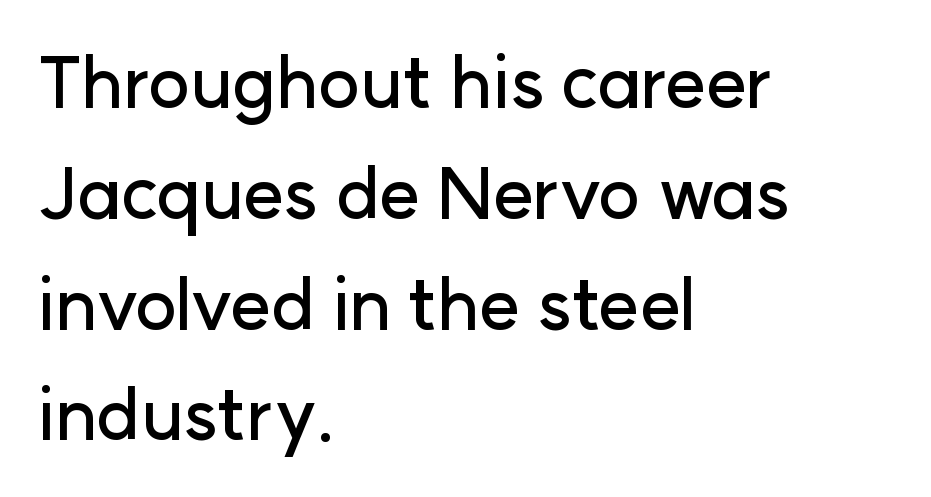
{"serif": "no", "italic": "no", "width": "normal", "stroke_contrast": "low", "x_height": "medium", "monospaced": "no", "underline": "no", "align": "left", "line_spacing": "normal", "line_spacing_ratio": 1.56, "letter_spacing": "normal", "letter_spacing_em": 0.0, "glyph_px": 71}
